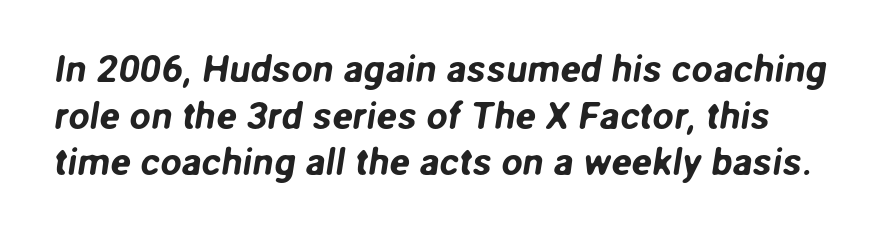
The image shows 38 px sans-serif type; set line spacing 1.23x, normal letter spacing, not underlined; low stroke contrast and a medium x-height.
